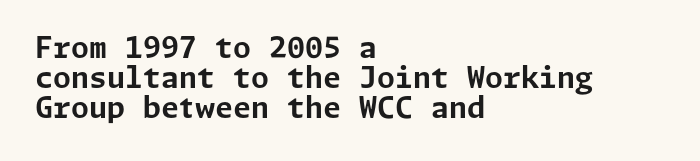
The image shows 29 px bold sans-serif type, upright; set left-aligned, tight line spacing (1.04x), normal letter spacing, not underlined; low stroke contrast and a medium x-height.
